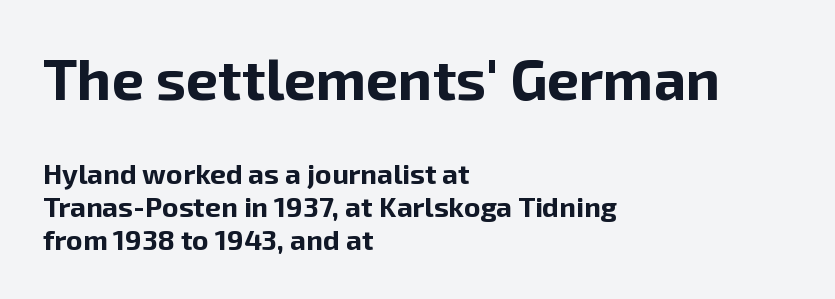
The specimen omits any rule beneath the text block's lines. You could call the tracking neutral — neither tight nor loose. Varying glyph widths throughout — classic text-font behaviour. A roman cut, with each character standing at attention. Font category for this specimen: sans-serif.
